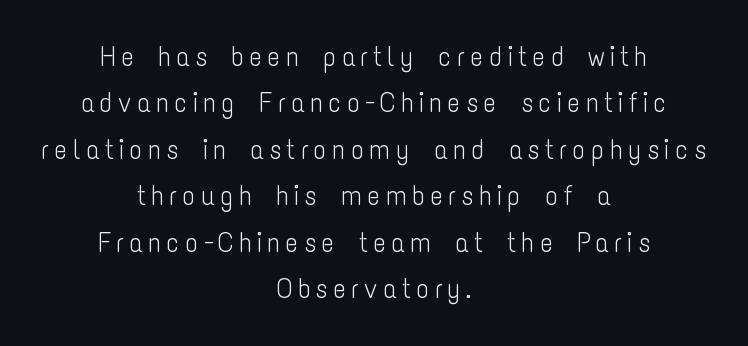
Q: Is the text bold? A: No.
Q: Is the text italic (slanted)? A: No, it is upright.
Q: Is the typeface a serif or a sans-serif typeface? A: Sans-serif.
Q: Is the text underlined? A: No.
Q: How is the paragraph aligned? A: Centered.
Q: Is the spacing between lines tight, normal or loose? A: Normal.
Q: Width (condensed, normal, or wide)? A: Condensed.
Q: Stroke contrast? A: Low.
Q: x-height? A: Medium.
Q: Monospaced? A: No.
